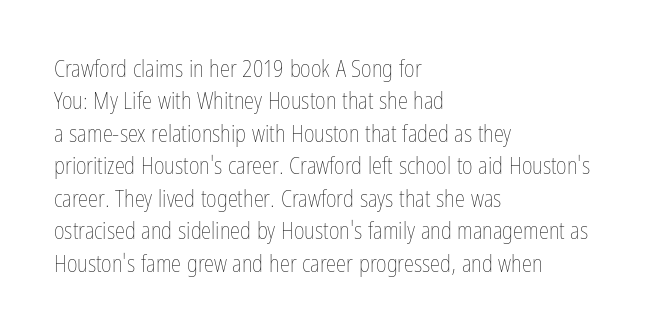
The image shows 23 px text type, upright; set left-aligned, normal line spacing (1.41x), normal letter spacing, not underlined.
